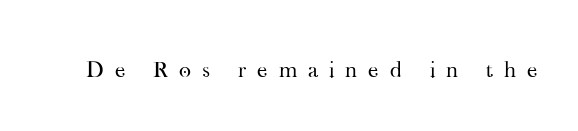
The strip under each line holds only bare page. Display-style spreading of the glyphs; the letterfit is very open. Ascenders rise straight up at ninety degrees. Bold? No — there's no thickening of the strokes.
